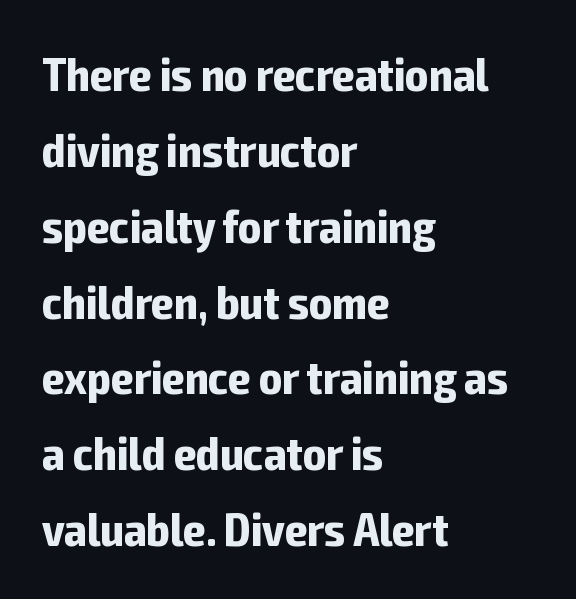
Caption: multi-line text, flush left, ragged right. Looks like regular typesetting: each glyph gets only the width it needs. The face used here has the dense, thick strokes of a bold. This is roman type, the default non-slanted kind. Glance below the letters and you will spot only blank space. Is the letter spacing exaggerated? No — it looks like the ordinary default.
